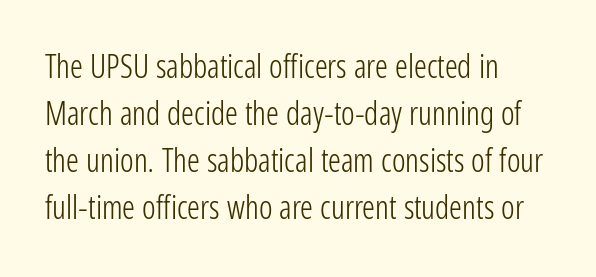
The image shows 32 px light, condensed sans-serif type, upright; set left-aligned, normal line spacing (1.47x), normal letter spacing, not underlined; low stroke contrast and a medium x-height.
